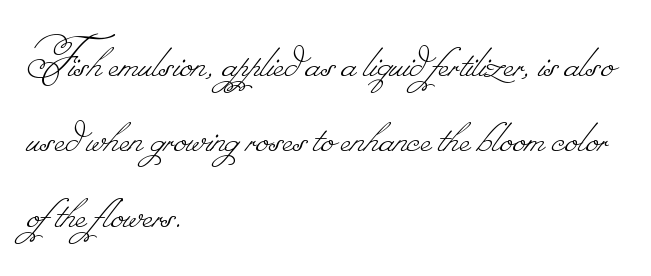
Letter spacing: default. Quick note: underline off. The face used here is proportionally spaced, like ordinary book or web type. Rows of type keep a routine distance in the vertical direction. The lines in this sample share a left origin and differ only in where they stop. The typesetting does not lean heavy: it is not bold.
